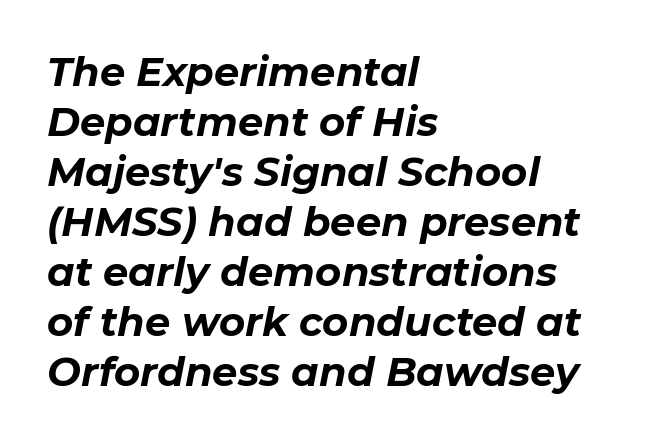
{"italic": "yes", "lean": "right", "slant_degrees": 11, "bold": "yes", "weight": "bold", "width": "normal", "stroke_contrast": "low", "x_height": "medium", "monospaced": "no", "underline": "no", "align": "left", "line_spacing": "normal", "line_spacing_ratio": 1.25, "letter_spacing": "normal", "letter_spacing_em": 0.0, "glyph_px": 40}
